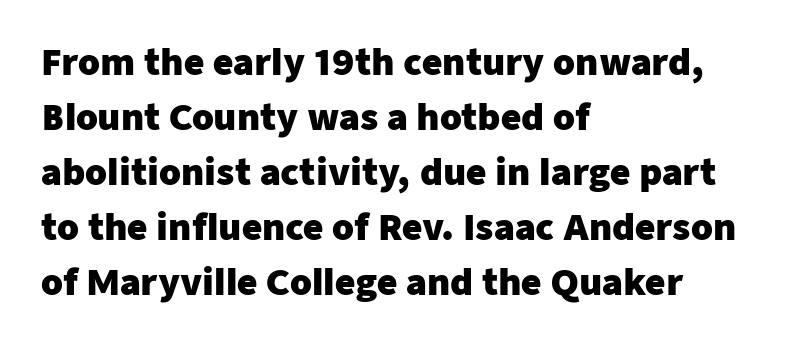
The image shows 35 px heavy sans-serif type, upright; set left-aligned, normal line spacing (1.57x), normal letter spacing, not underlined; low stroke contrast and a medium x-height.
